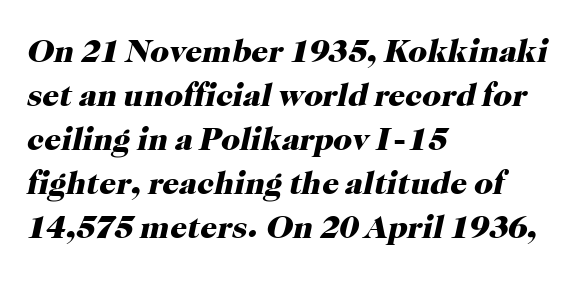
Q: Is the text bold? A: Yes.
Q: Is the text italic (slanted)? A: Yes, it leans right by about 12 degrees.
Q: Is the typeface a serif or a sans-serif typeface? A: Serif.
Q: Is the text underlined? A: No.
Q: How is the paragraph aligned? A: Left-aligned.
Q: Is the spacing between letters normal or unusually wide? A: Normal.
Q: Is the spacing between lines tight, normal or loose? A: Normal.
Q: Width (condensed, normal, or wide)? A: Normal.
Q: Stroke contrast? A: High.
Q: x-height? A: Medium.
Q: Monospaced? A: No.
